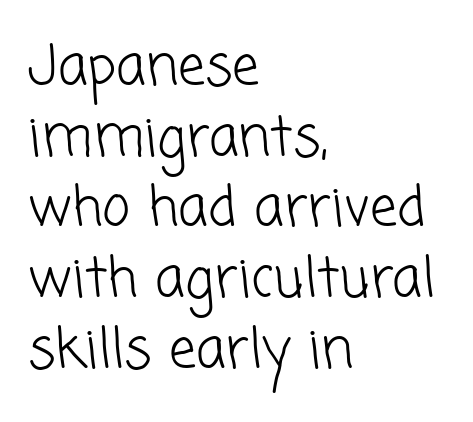
The image shows 54 px light sans-serif type; set left-aligned, normal line spacing (1.31x), normal letter spacing, not underlined; low stroke contrast and a medium x-height.
